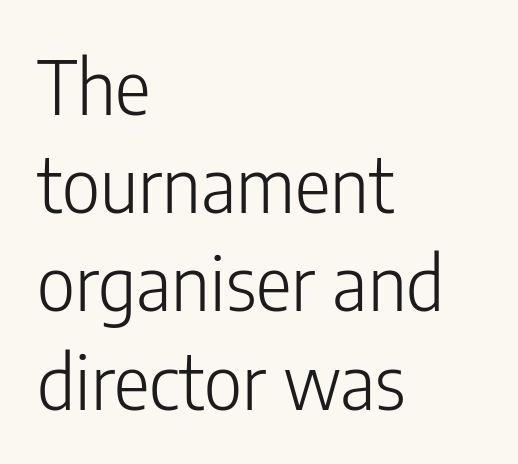
The image shows 75 px light, condensed sans-serif type, upright; set left-aligned, normal line spacing (1.31x), normal letter spacing, not underlined; low stroke contrast and a medium x-height.
